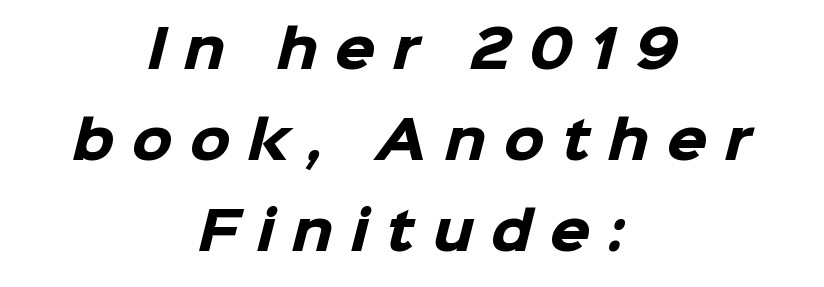
A dark, heavy texture on the line: the type is bold. The space beneath each line is pristine and unruled. Horizontal alignment here is central, giving a formal, balanced look. Varying glyph widths throughout — classic text-font behaviour.
